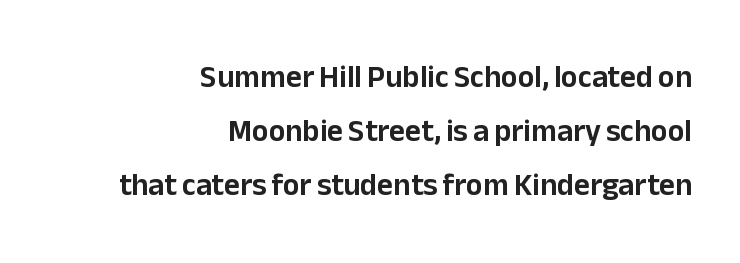
The image shows 31 px sans-serif type, upright; set right-aligned, line spacing 1.74x, normal letter spacing, not underlined; low stroke contrast and a medium x-height.
